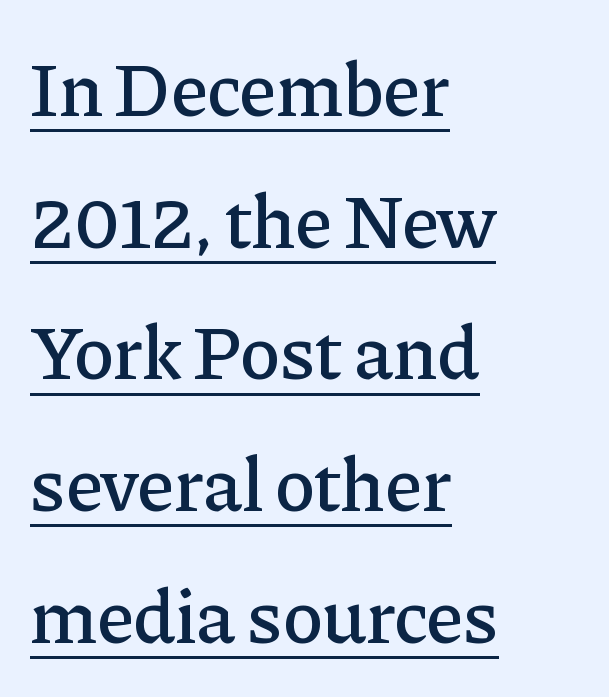
{"serif": "yes", "italic": "no", "width": "normal", "stroke_contrast": "low", "x_height": "medium", "monospaced": "no", "underline": "yes", "align": "left", "line_spacing_ratio": 1.71, "letter_spacing": "normal", "letter_spacing_em": 0.0, "glyph_px": 77}
